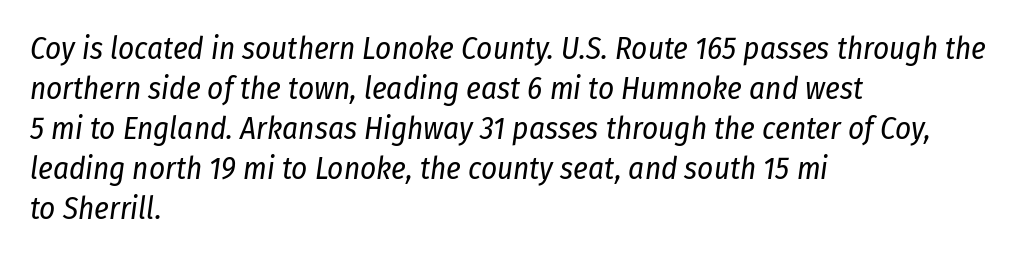
{"italic": "yes", "lean": "right", "slant_degrees": 8, "bold": "no", "weight": "regular", "width": "condensed", "stroke_contrast": "low", "x_height": "medium", "monospaced": "no", "underline": "no", "align": "left", "line_spacing": "normal", "line_spacing_ratio": 1.29, "letter_spacing": "normal", "letter_spacing_em": 0.0, "glyph_px": 31}
